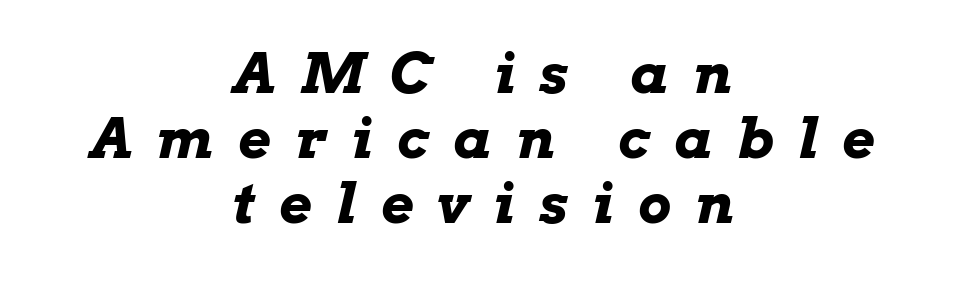
The image shows 56 px bold, wide type, italic (leaning right); set centered, line spacing 1.16x, unusually wide letter spacing (+0.44 em), not underlined; low stroke contrast and a medium x-height.
